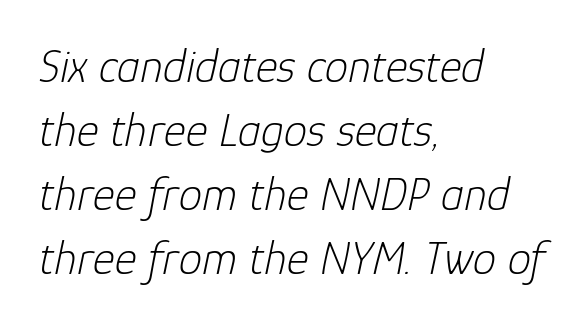
Tall strokes in this sample are angled rather than plumb. The glyphs are unaccompanied by any horizontal stroke below them. Casual observation: everything's shoved over to the left. A typesetter would call this proportional, since set widths differ per character. In terms of leading, this rendering sits right in the middle.
